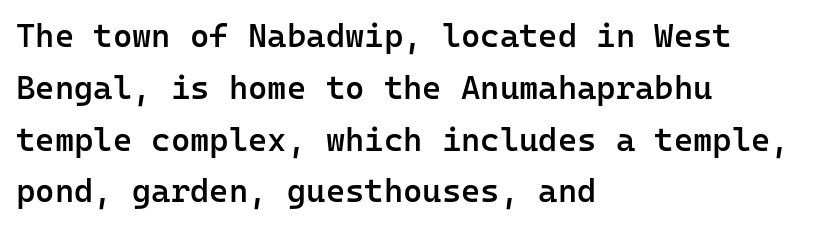
Q: Is the text bold? A: Semi-bold.
Q: Is the text italic (slanted)? A: No, it is upright.
Q: Is the typeface a serif or a sans-serif typeface? A: Sans-serif.
Q: Is the text underlined? A: No.
Q: How is the paragraph aligned? A: Left-aligned.
Q: Is the spacing between letters normal or unusually wide? A: Normal.
Q: Is the spacing between lines tight, normal or loose? A: Normal.
Q: Width (condensed, normal, or wide)? A: Normal.
Q: Stroke contrast? A: Low.
Q: x-height? A: Medium.
Q: Monospaced? A: Yes.
